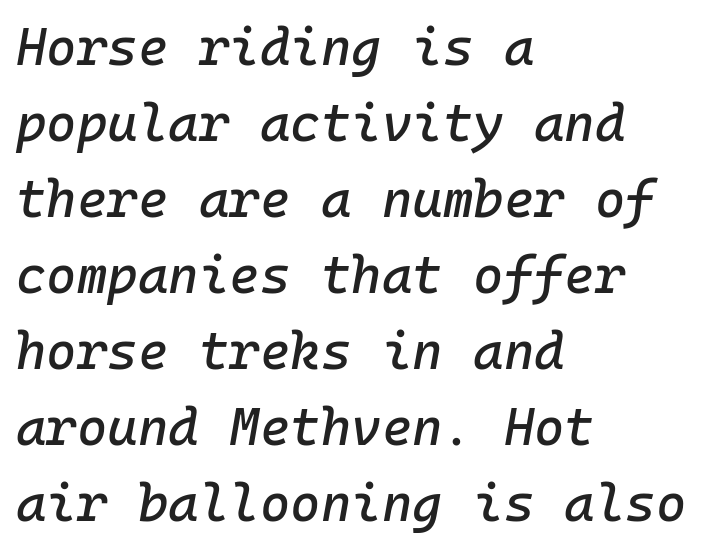
Think of a typewriter: that constant character pitch is what you see here. Visually the block forms a straight wall on the left and a jagged coastline on the right. One glance says typical: line gaps are just what's usual. This rendering leaves character spacing at its baseline value.
